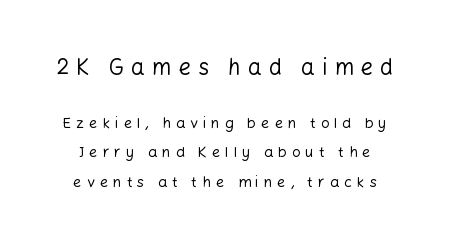
{"italic": "no", "bold": "no", "underline": "no", "line_spacing": "loose", "line_spacing_ratio": 1.97, "letter_spacing": "wide", "letter_spacing_em": 0.32, "larger_block": "first", "size_ratio": 1.47, "glyph_px": 22}
